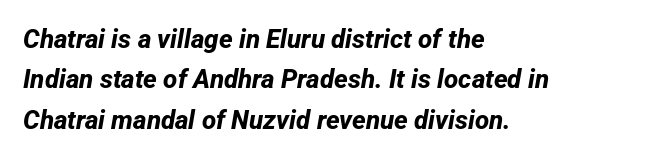
Q: Is the text bold? A: Yes.
Q: Is the text underlined? A: No.
Q: How is the paragraph aligned? A: Left-aligned.
Q: Is the spacing between letters normal or unusually wide? A: Normal.
Q: Is the spacing between lines tight, normal or loose? A: Normal.
